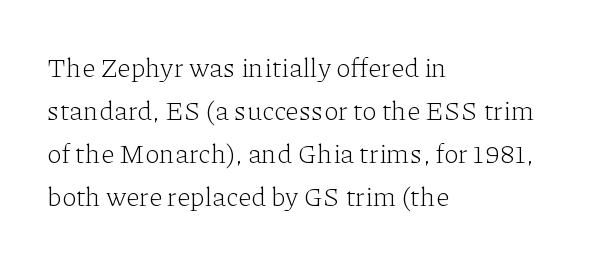
{"italic": "no", "bold": "no", "underline": "no", "align": "left", "line_spacing": "normal", "line_spacing_ratio": 1.59, "letter_spacing": "normal", "letter_spacing_em": 0.0, "glyph_px": 27}
